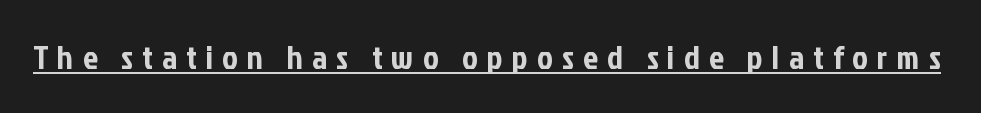
The image shows 33 px condensed sans-serif type, upright; set unusually wide letter spacing (+0.28 em), underlined; low stroke contrast and a medium x-height.
